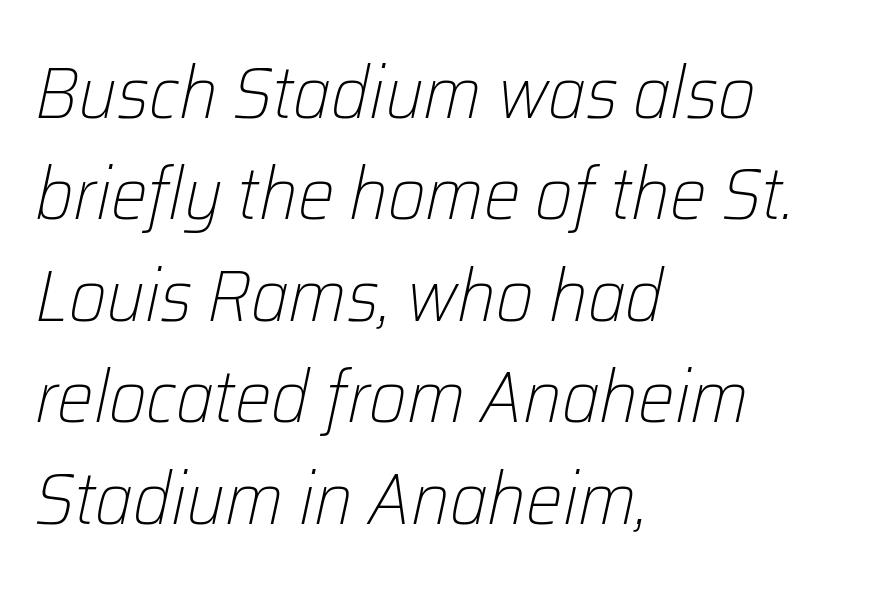
Q: Is the text bold? A: No.
Q: Is the text italic (slanted)? A: Yes, it leans right by about 12 degrees.
Q: Is the text underlined? A: No.
Q: How is the paragraph aligned? A: Left-aligned.
Q: Is the spacing between letters normal or unusually wide? A: Normal.
Q: Is the spacing between lines tight, normal or loose? A: Normal.
Q: Width (condensed, normal, or wide)? A: Normal.
Q: Stroke contrast? A: Low.
Q: x-height? A: Medium.
Q: Monospaced? A: No.
